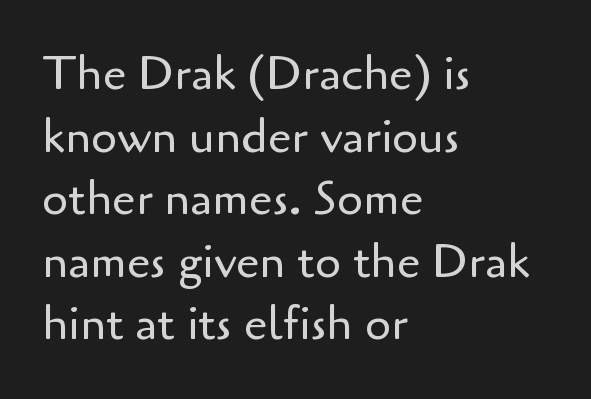
The image shows 47 px regular-weight sans-serif type, upright; set left-aligned, normal line spacing (1.33x), normal letter spacing, not underlined; low stroke contrast and a small x-height.
